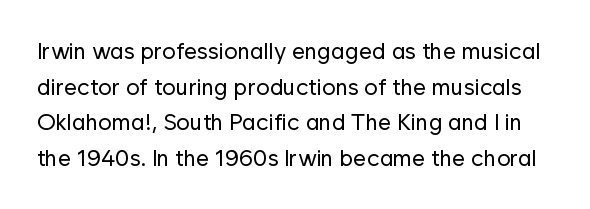
Q: Is the text bold? A: No.
Q: Is the text italic (slanted)? A: No, it is upright.
Q: Is the text underlined? A: No.
Q: Is the spacing between letters normal or unusually wide? A: Normal.
Q: Is the spacing between lines tight, normal or loose? A: Normal.
